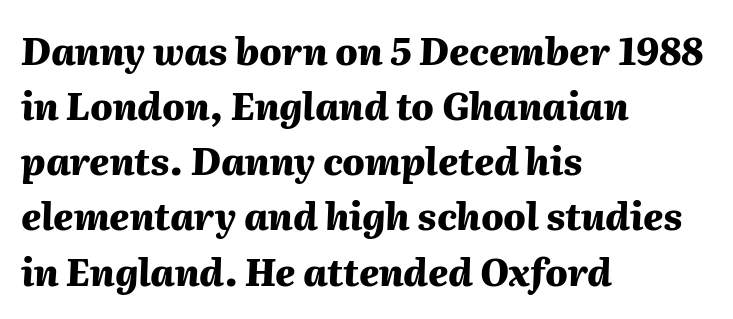
Q: Is the text bold? A: Yes.
Q: Is the text italic (slanted)? A: Yes, it leans right by about 2 degrees.
Q: Is the text underlined? A: No.
Q: How is the paragraph aligned? A: Left-aligned.
Q: Is the spacing between letters normal or unusually wide? A: Normal.
Q: Is the spacing between lines tight, normal or loose? A: Normal.
Q: Width (condensed, normal, or wide)? A: Normal.
Q: Stroke contrast? A: Medium.
Q: x-height? A: Medium.
Q: Monospaced? A: No.
